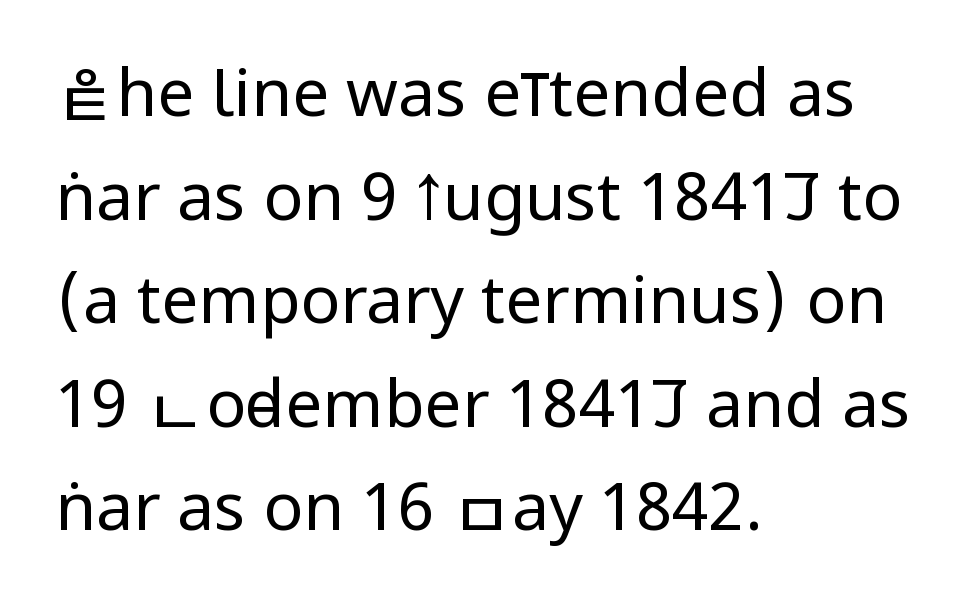
The image shows 66 px regular-weight, condensed sans-serif type, upright; set left-aligned, normal line spacing (1.57x), normal letter spacing, not underlined; low stroke contrast.
